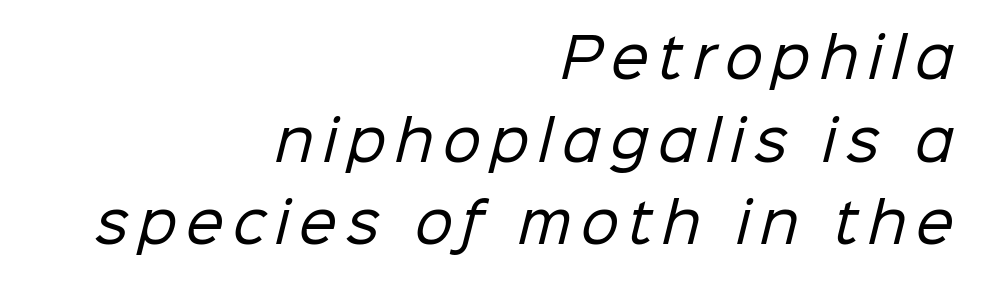
The image shows 54 px regular-weight sans-serif type; set right-aligned, normal line spacing (1.53x), not underlined; low stroke contrast and a medium x-height.
